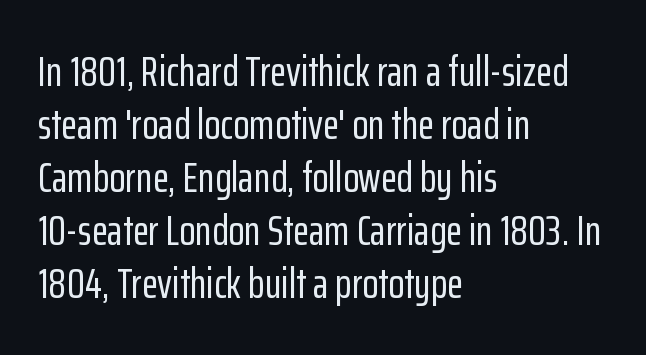
Unlike italic type, these characters show no tilt at all. The characters display no serif detailing; their extremities are plain. Type without underlining. Each letter keeps its own natural width here, so spacing adapts to shape.
